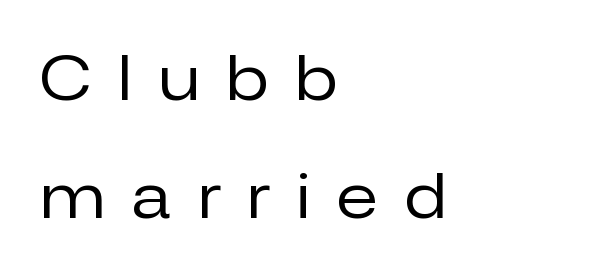
The image shows 62 px regular-weight sans-serif type, upright; set left-aligned, loose line spacing (1.9x), unusually wide letter spacing (+0.44 em), not underlined; low stroke contrast and a medium x-height.
